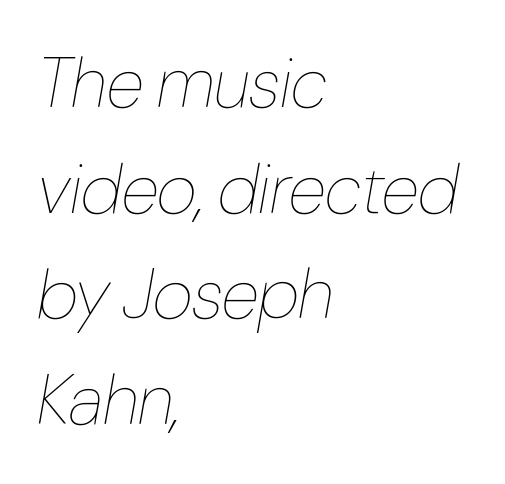
Q: Is the text bold? A: No.
Q: Is the text italic (slanted)? A: Yes, it leans right by about 10 degrees.
Q: Is the text underlined? A: No.
Q: How is the paragraph aligned? A: Left-aligned.
Q: Is the spacing between letters normal or unusually wide? A: Normal.
Q: Is the spacing between lines tight, normal or loose? A: Normal.
Q: Width (condensed, normal, or wide)? A: Condensed.
Q: Stroke contrast? A: Low.
Q: x-height? A: Medium.
Q: Monospaced? A: No.
